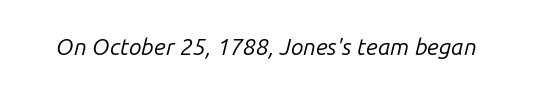
{"italic": "yes", "lean": "right", "slant_degrees": 14, "bold": "no", "underline": "no", "letter_spacing": "normal", "letter_spacing_em": 0.0, "glyph_px": 23}
